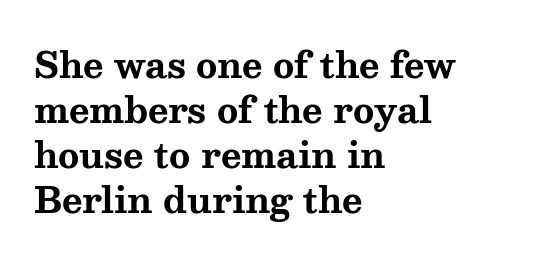
Q: Is the text bold? A: Yes.
Q: Is the text italic (slanted)? A: No, it is upright.
Q: Is the typeface a serif or a sans-serif typeface? A: Serif.
Q: Is the text underlined? A: No.
Q: How is the paragraph aligned? A: Left-aligned.
Q: Is the spacing between letters normal or unusually wide? A: Normal.
Q: Is the spacing between lines tight, normal or loose? A: Normal.
Q: Width (condensed, normal, or wide)? A: Wide.
Q: Stroke contrast? A: Medium.
Q: x-height? A: Medium.
Q: Monospaced? A: No.
